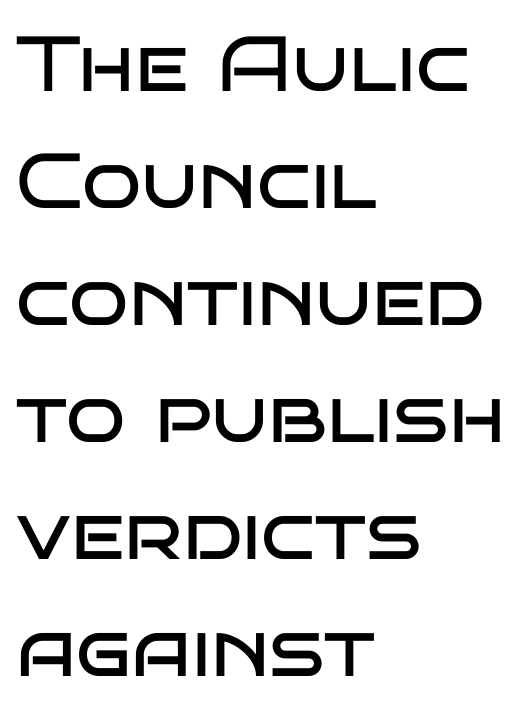
The image shows 78 px regular-weight, wide sans-serif type, upright; set left-aligned, normal line spacing (1.5x), normal letter spacing, not underlined; low stroke contrast and a large x-height.
